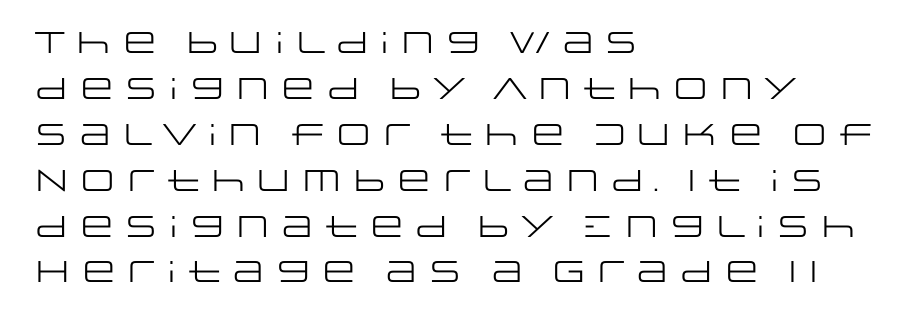
The image shows 30 px regular-weight, wide sans-serif type, upright; set left-aligned, normal line spacing (1.53x), normal letter spacing, not underlined; low stroke contrast and a large x-height.
